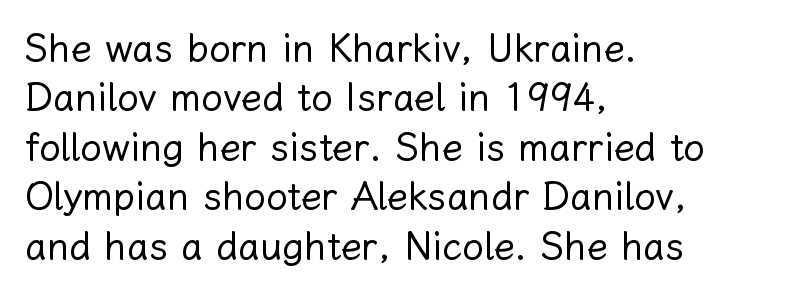
The image shows 38 px regular-weight type, upright; set left-aligned, normal line spacing (1.3x), normal letter spacing, not underlined; low stroke contrast and a medium x-height.
